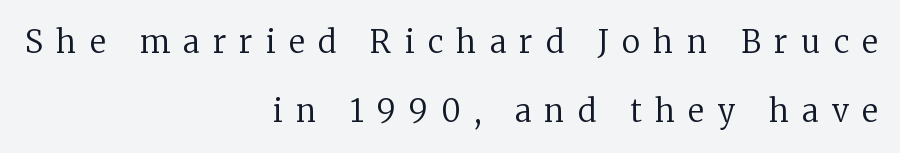
The image shows 31 px regular-weight serif type, upright; set right-aligned, loose line spacing (2.22x), unusually wide letter spacing (+0.43 em), not underlined; low stroke contrast and a medium x-height.
